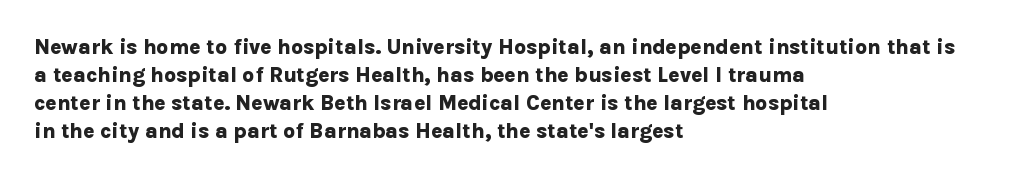
Anything drawn beneath the words? Only blank space. Evenly set lines give the paragraph a standard silhouette. In CSS terms this would be text-align: left. The font's upright variant was chosen for this text. Strokes here are thick enough to call this a true bold.
